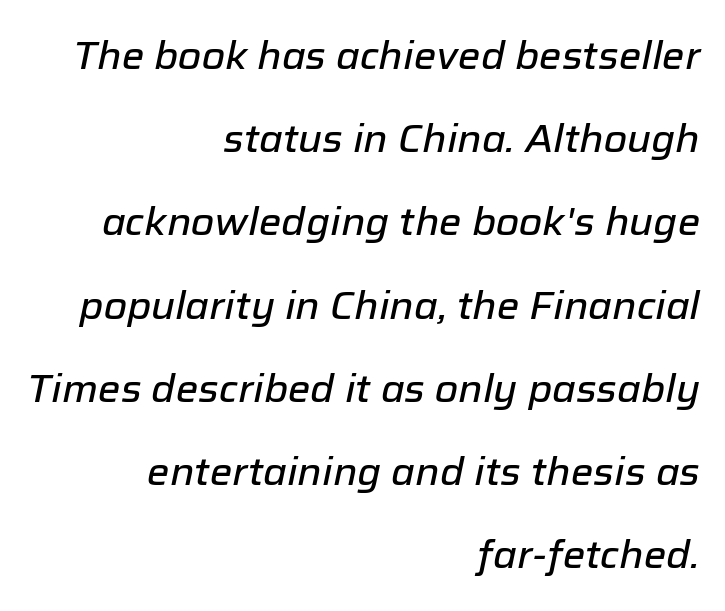
{"italic": "yes", "lean": "right", "slant_degrees": 12, "width": "normal", "stroke_contrast": "low", "x_height": "medium", "monospaced": "no", "underline": "no", "align": "right", "line_spacing": "loose", "line_spacing_ratio": 2.19, "letter_spacing": "normal", "letter_spacing_em": 0.0, "glyph_px": 38}
